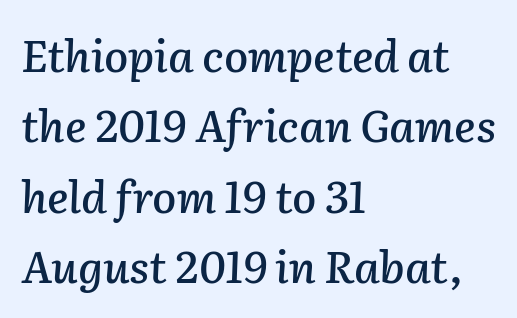
Q: Is the text italic (slanted)? A: Yes, it leans right by about 2 degrees.
Q: Is the text underlined? A: No.
Q: How is the paragraph aligned? A: Left-aligned.
Q: Is the spacing between letters normal or unusually wide? A: Normal.
Q: Is the spacing between lines tight, normal or loose? A: Normal.
Q: Width (condensed, normal, or wide)? A: Normal.
Q: Stroke contrast? A: Low.
Q: x-height? A: Medium.
Q: Monospaced? A: No.
